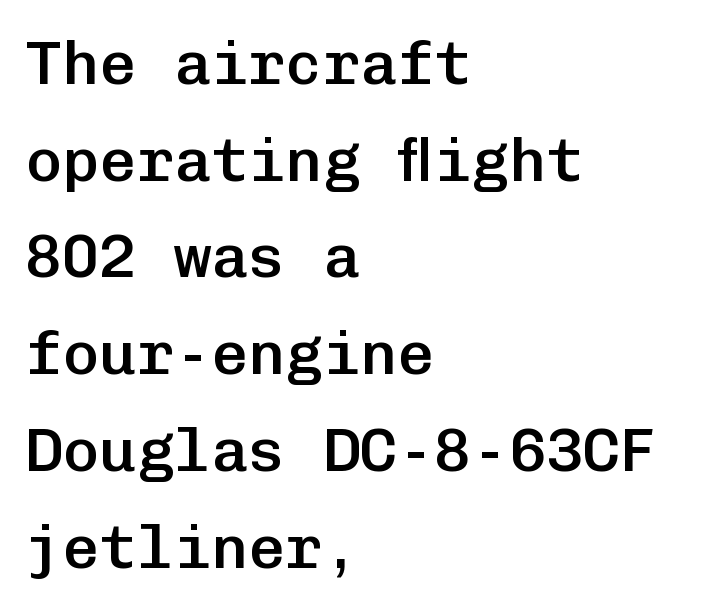
A typesetter would call this monospace, since all characters share one set width. Is the block centered? No — it sits flush against the left margin. Regular leading. Has an underline been added? It has not.
